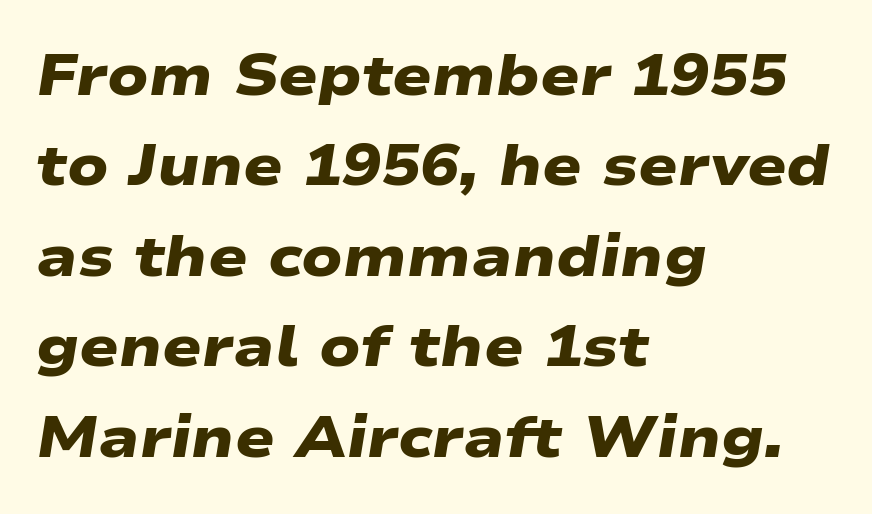
Q: Is the text bold? A: Yes.
Q: Is the typeface a serif or a sans-serif typeface? A: Sans-serif.
Q: Is the text underlined? A: No.
Q: How is the paragraph aligned? A: Left-aligned.
Q: Is the spacing between letters normal or unusually wide? A: Normal.
Q: Is the spacing between lines tight, normal or loose? A: Normal.
Q: Width (condensed, normal, or wide)? A: Wide.
Q: Stroke contrast? A: Low.
Q: x-height? A: Medium.
Q: Monospaced? A: No.
